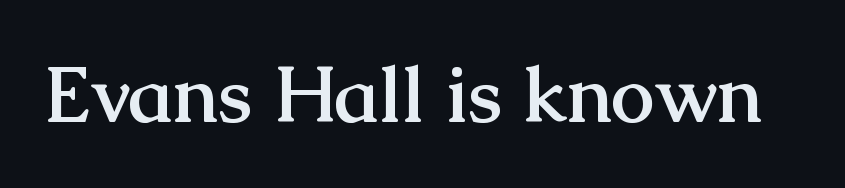
Q: Is the text bold? A: Yes.
Q: Is the text italic (slanted)? A: No, it is upright.
Q: Is the typeface a serif or a sans-serif typeface? A: Serif.
Q: Is the text underlined? A: No.
Q: Is the spacing between letters normal or unusually wide? A: Normal.
Q: Width (condensed, normal, or wide)? A: Normal.
Q: Stroke contrast? A: Medium.
Q: x-height? A: Medium.
Q: Monospaced? A: No.
